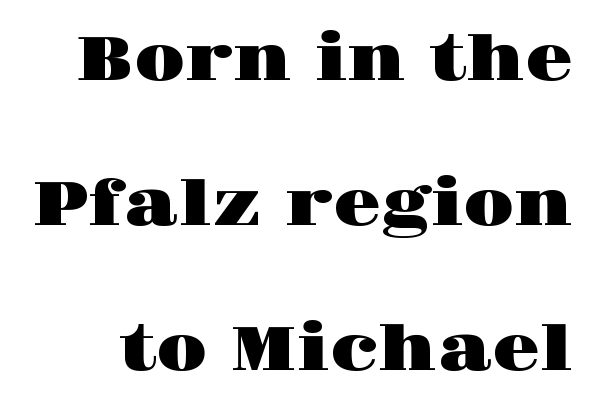
Q: Is the text italic (slanted)? A: No, it is upright.
Q: Is the typeface a serif or a sans-serif typeface? A: Serif.
Q: Is the text underlined? A: No.
Q: Is the spacing between letters normal or unusually wide? A: Normal.
Q: Is the spacing between lines tight, normal or loose? A: Loose.
Q: Width (condensed, normal, or wide)? A: Wide.
Q: Stroke contrast? A: High.
Q: x-height? A: Large.
Q: Monospaced? A: No.
